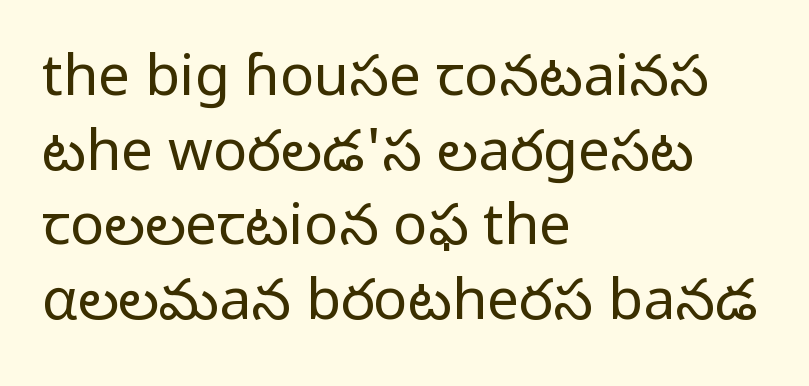
Honestly, the row spacing looks completely unremarkable. Layout note: lines flush left. The area under the type is left untouched. Character widths vary here, with narrow letters taking less room than wide ones. Characters remain perfectly vertical along every line.
